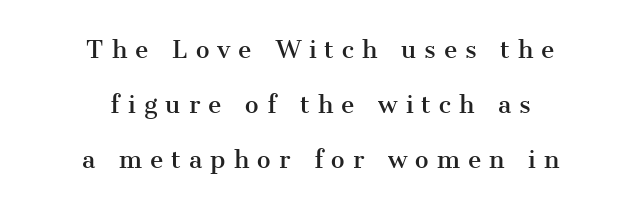
Underlining? Definitely not there. Every row of glyphs is offset so its center matches the block's center. In terms of posture, this sample is upright. The designer dialed line spacing up above the default. In terms of letterspacing, this is a distinctly airy, spread setting.
